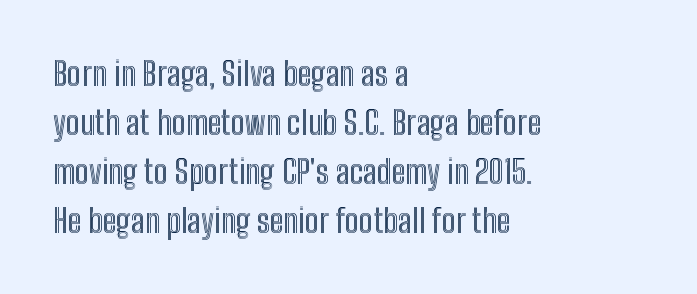
Q: Is the text italic (slanted)? A: No, it is upright.
Q: Is the text underlined? A: No.
Q: How is the paragraph aligned? A: Left-aligned.
Q: Is the spacing between letters normal or unusually wide? A: Normal.
Q: Is the spacing between lines tight, normal or loose? A: Normal.
Q: Width (condensed, normal, or wide)? A: Condensed.
Q: x-height? A: Medium.
Q: Monospaced? A: No.
